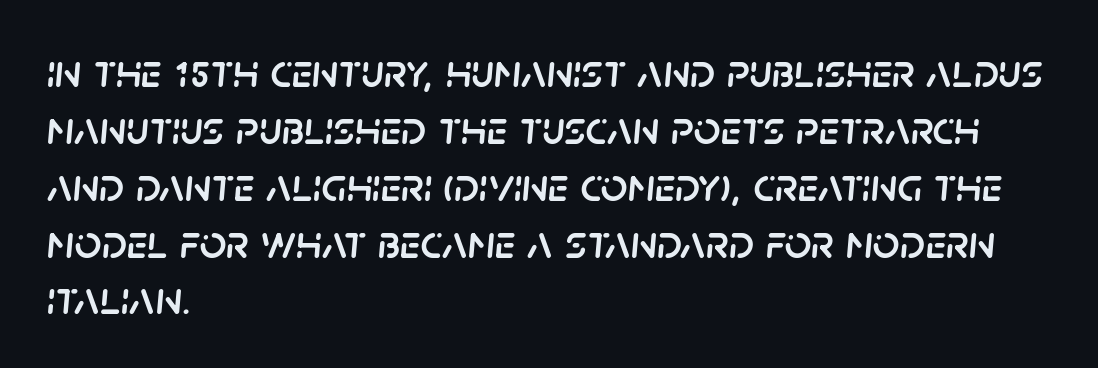
The image shows 47 px text type, italic (leaning right); set left-aligned, line spacing 1.21x, normal letter spacing, not underlined; low stroke contrast and a large x-height.
